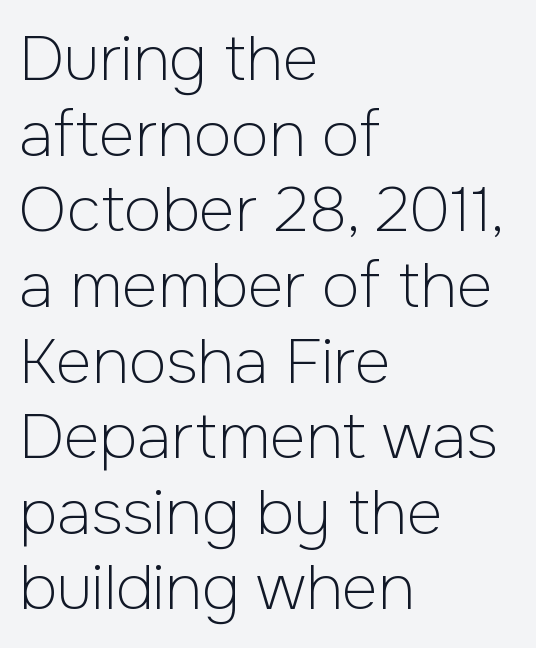
{"serif": "no", "italic": "no", "bold": "no", "weight": "light", "width": "normal", "stroke_contrast": "low", "x_height": "medium", "monospaced": "no", "underline": "no", "align": "left", "line_spacing_ratio": 1.22, "letter_spacing": "normal", "letter_spacing_em": 0.0, "glyph_px": 62}
